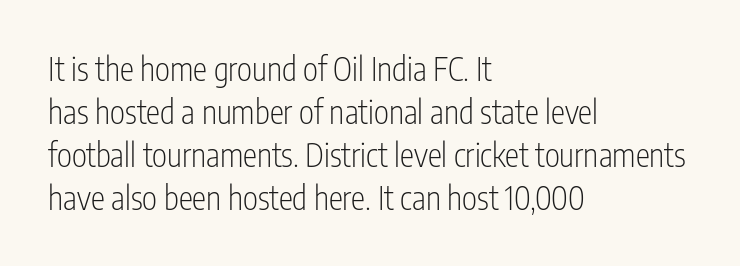
{"serif": "no", "italic": "no", "bold": "no", "weight": "light", "width": "condensed", "stroke_contrast": "low", "x_height": "medium", "monospaced": "no", "underline": "no", "align": "left", "line_spacing": "normal", "line_spacing_ratio": 1.34, "letter_spacing": "normal", "letter_spacing_em": 0.0, "glyph_px": 32}
